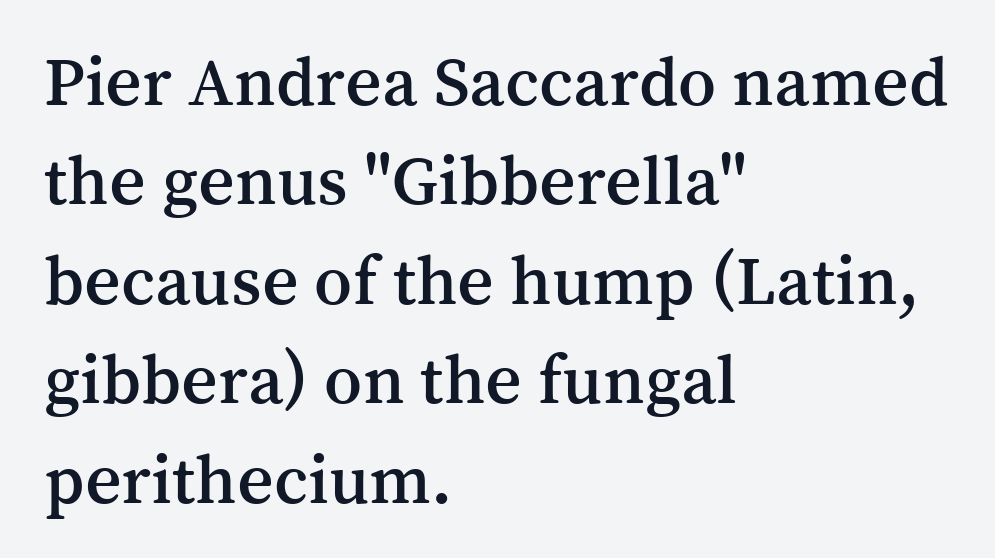
The image shows 71 px serif type, upright; set left-aligned, normal line spacing (1.4x), normal letter spacing, not underlined; medium stroke contrast and a medium x-height.
